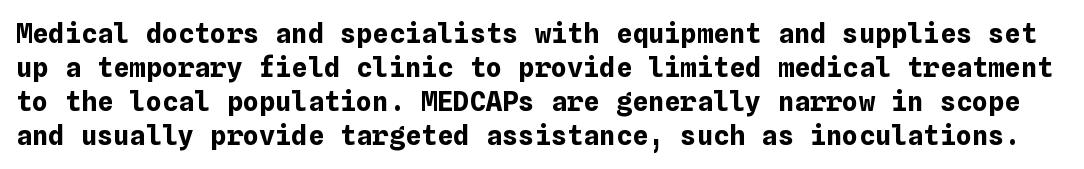
The image shows 27 px bold type, upright; set normal line spacing (1.26x), normal letter spacing, not underlined.
